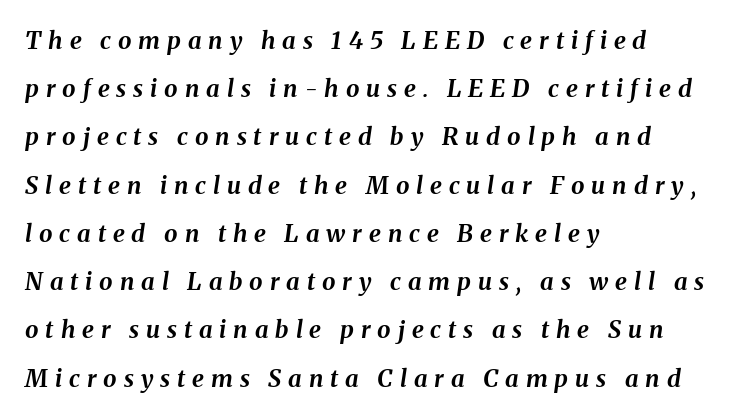
{"italic": "yes", "lean": "right", "slant_degrees": 8, "bold": "yes", "underline": "no", "align": "left", "line_spacing": "loose", "line_spacing_ratio": 2.01, "letter_spacing": "wide", "letter_spacing_em": 0.29, "glyph_px": 24}
